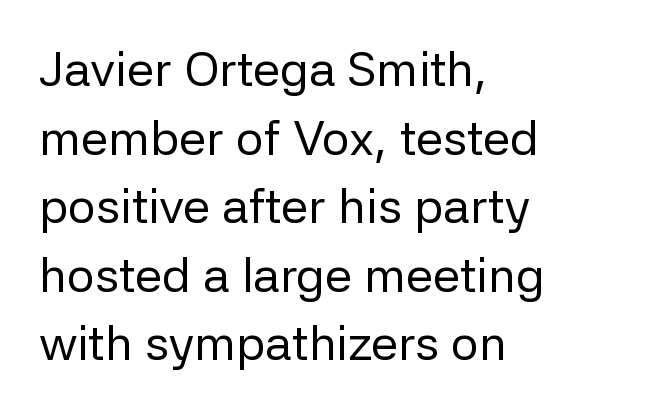
{"serif": "no", "italic": "no", "bold": "no", "weight": "regular", "width": "normal", "stroke_contrast": "low", "x_height": "medium", "monospaced": "no", "underline": "no", "align": "left", "line_spacing": "normal", "line_spacing_ratio": 1.4, "letter_spacing": "normal", "letter_spacing_em": 0.0, "glyph_px": 49}
